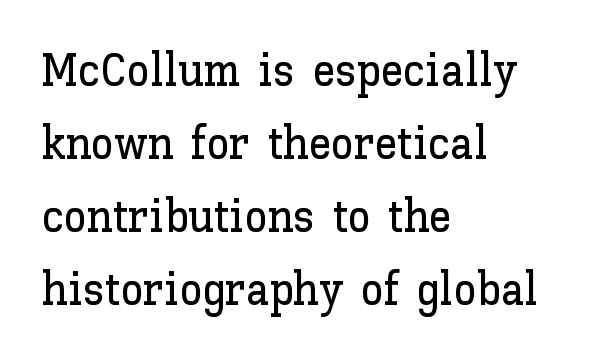
{"italic": "no", "width": "normal", "stroke_contrast": "low", "x_height": "medium", "monospaced": "no", "underline": "no", "align": "left", "line_spacing": "normal", "line_spacing_ratio": 1.59, "letter_spacing": "normal", "letter_spacing_em": 0.0, "glyph_px": 46}
